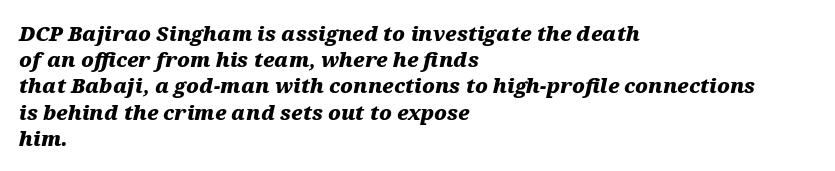
{"italic": "yes", "lean": "right", "slant_degrees": 12, "bold": "yes", "underline": "no", "align": "left", "line_spacing": "normal", "line_spacing_ratio": 1.31, "letter_spacing": "normal", "letter_spacing_em": 0.0, "glyph_px": 20}
